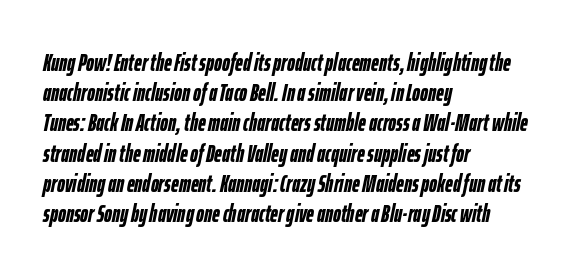
{"italic": "yes", "lean": "right", "slant_degrees": 12, "bold": "yes", "underline": "no", "align": "left", "line_spacing": "normal", "line_spacing_ratio": 1.26, "letter_spacing": "normal", "letter_spacing_em": 0.0, "glyph_px": 24}
